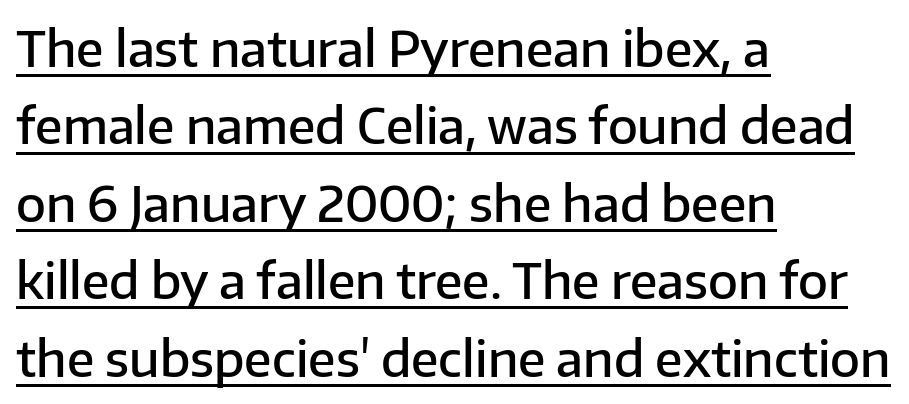
Q: Is the text bold? A: Semi-bold.
Q: Is the text italic (slanted)? A: No, it is upright.
Q: Is the typeface a serif or a sans-serif typeface? A: Sans-serif.
Q: Is the text underlined? A: Yes.
Q: How is the paragraph aligned? A: Left-aligned.
Q: Is the spacing between letters normal or unusually wide? A: Normal.
Q: Is the spacing between lines tight, normal or loose? A: Normal.
Q: Width (condensed, normal, or wide)? A: Normal.
Q: Stroke contrast? A: Low.
Q: x-height? A: Medium.
Q: Monospaced? A: No.
